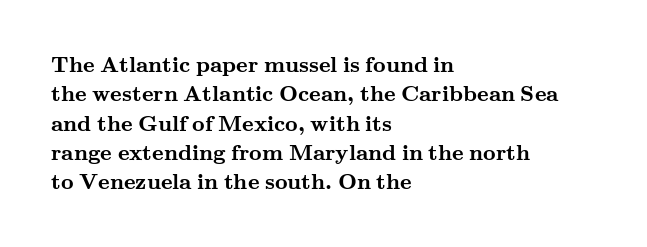
The image shows 22 px bold type, upright; set left-aligned, normal line spacing (1.33x), normal letter spacing, not underlined.
